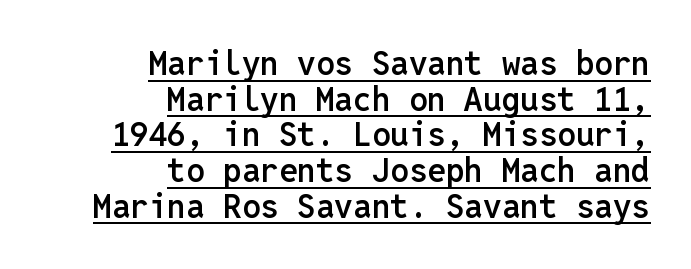
The image shows 33 px semibold sans-serif type, upright, monospaced; set right-aligned, tight line spacing (1.08x), normal letter spacing, underlined; low stroke contrast and a medium x-height.
